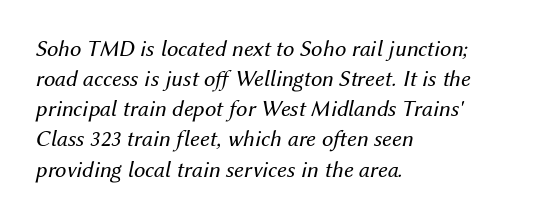
Honestly, there is no underline to notice here at all. The font is comparable to plain body text, perhaps lighter. Regular leading. The passage shown has conventional tracking throughout.
